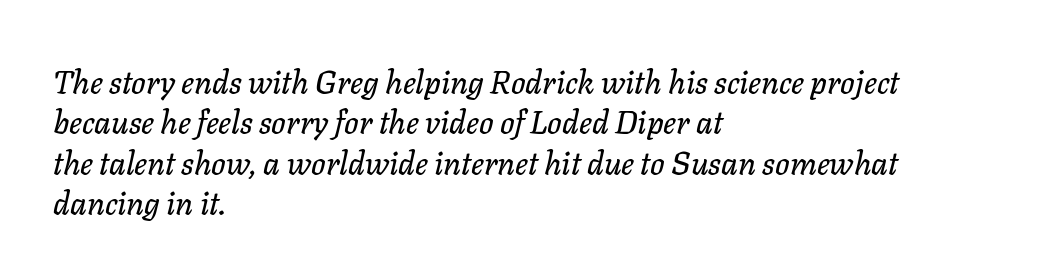
Q: Is the text italic (slanted)? A: Yes, it leans right by about 11 degrees.
Q: Is the text underlined? A: No.
Q: How is the paragraph aligned? A: Left-aligned.
Q: Is the spacing between letters normal or unusually wide? A: Normal.
Q: Is the spacing between lines tight, normal or loose? A: Normal.
Q: Width (condensed, normal, or wide)? A: Normal.
Q: Stroke contrast? A: Low.
Q: x-height? A: Medium.
Q: Monospaced? A: No.
